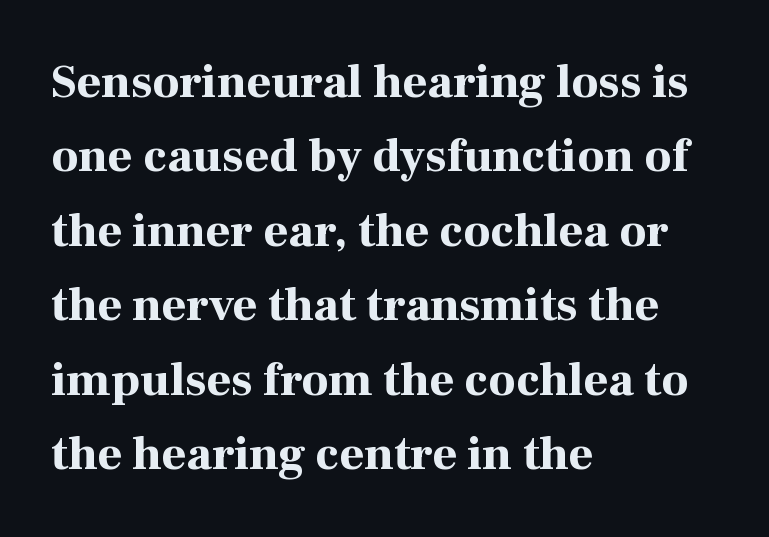
The image shows 48 px bold serif type, upright; set left-aligned, normal line spacing (1.55x), normal letter spacing, not underlined; high stroke contrast and a medium x-height.
